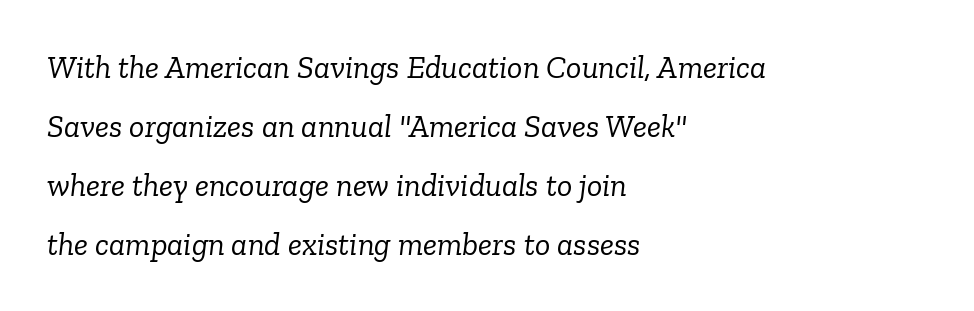
Q: Is the text bold? A: No.
Q: Is the text italic (slanted)? A: Yes, it leans right by about 6 degrees.
Q: Is the typeface a serif or a sans-serif typeface? A: Serif.
Q: Is the text underlined? A: No.
Q: How is the paragraph aligned? A: Left-aligned.
Q: Is the spacing between letters normal or unusually wide? A: Normal.
Q: Width (condensed, normal, or wide)? A: Normal.
Q: Stroke contrast? A: Low.
Q: x-height? A: Medium.
Q: Monospaced? A: No.
